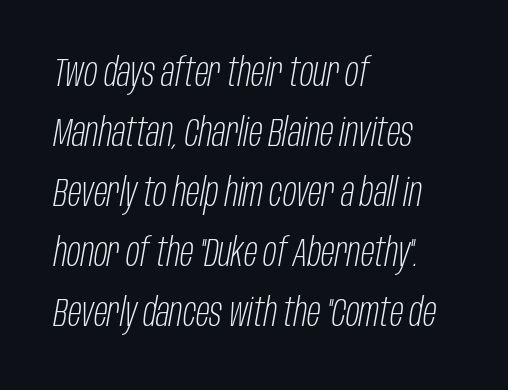
Just letters on the line, the space beneath them empty. The face used here is proportionally spaced, like ordinary book or web type. The typesetting does not lean heavy: it is not bold. Observe the lean: these are italic letterforms.
